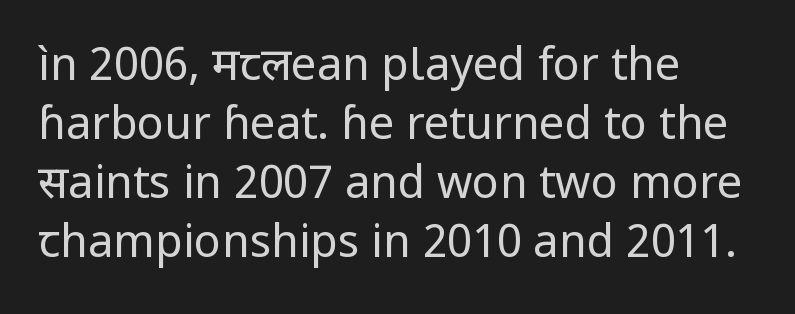
Beneath every word, the page is bare. Standard letterfit; no display-style spreading of the glyphs. Leading matches the norm, producing a regular column. The letters carry no serifs — their stems end cleanly without finishing strokes. The font's upright variant was chosen for this text. These lines stack with their left ends in a neat column.
